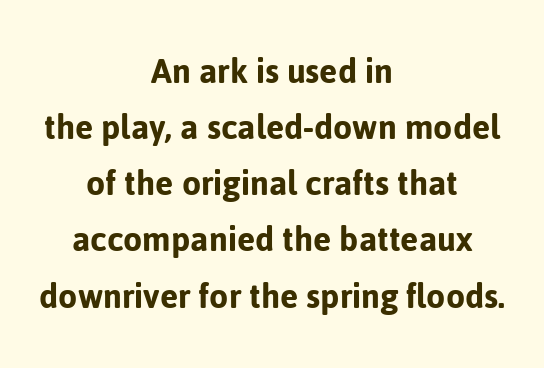
{"serif": "no", "italic": "no", "width": "normal", "stroke_contrast": "low", "x_height": "medium", "monospaced": "no", "underline": "no", "align": "center", "line_spacing": "normal", "line_spacing_ratio": 1.44, "letter_spacing": "normal", "letter_spacing_em": 0.0, "glyph_px": 39}
